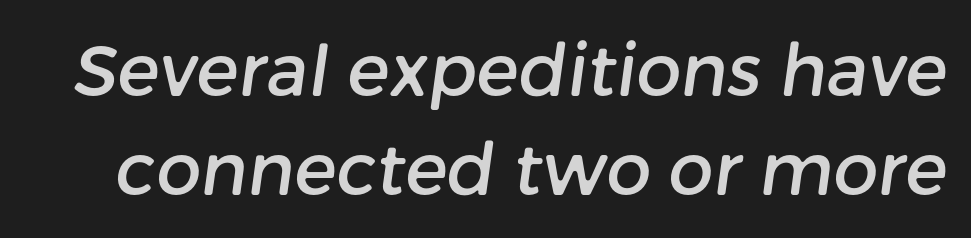
Q: Is the typeface a serif or a sans-serif typeface? A: Sans-serif.
Q: Is the text underlined? A: No.
Q: Is the spacing between letters normal or unusually wide? A: Normal.
Q: Is the spacing between lines tight, normal or loose? A: Normal.
Q: Width (condensed, normal, or wide)? A: Normal.
Q: Stroke contrast? A: Low.
Q: x-height? A: Medium.
Q: Monospaced? A: No.
